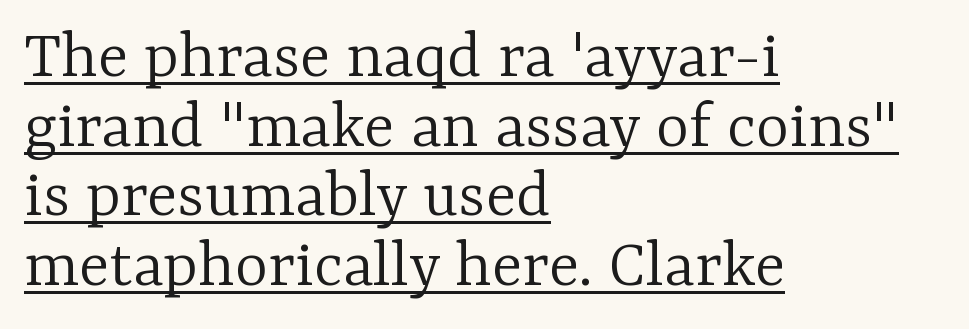
{"serif": "yes", "italic": "no", "bold": "no", "weight": "light", "width": "normal", "stroke_contrast": "low", "x_height": "medium", "monospaced": "no", "underline": "yes", "align": "left", "line_spacing": "tight", "line_spacing_ratio": 0.98, "letter_spacing": "normal", "letter_spacing_em": 0.0, "glyph_px": 71}
